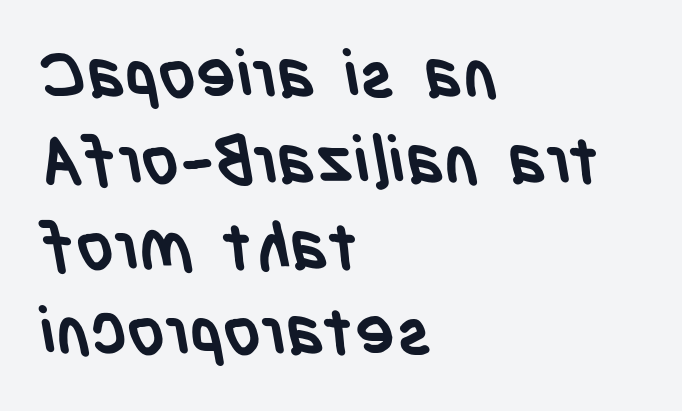
Q: Is the text bold? A: Yes.
Q: Is the typeface a serif or a sans-serif typeface? A: Sans-serif.
Q: Is the text underlined? A: No.
Q: How is the paragraph aligned? A: Left-aligned.
Q: Is the spacing between letters normal or unusually wide? A: Normal.
Q: Is the spacing between lines tight, normal or loose? A: Normal.
Q: Width (condensed, normal, or wide)? A: Condensed.
Q: Stroke contrast? A: Low.
Q: x-height? A: Large.
Q: Monospaced? A: No.
